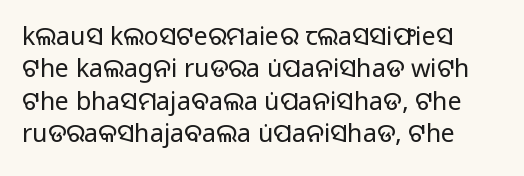
The image shows 25 px text type, upright; set left-aligned, normal line spacing (1.3x), normal letter spacing, not underlined.
